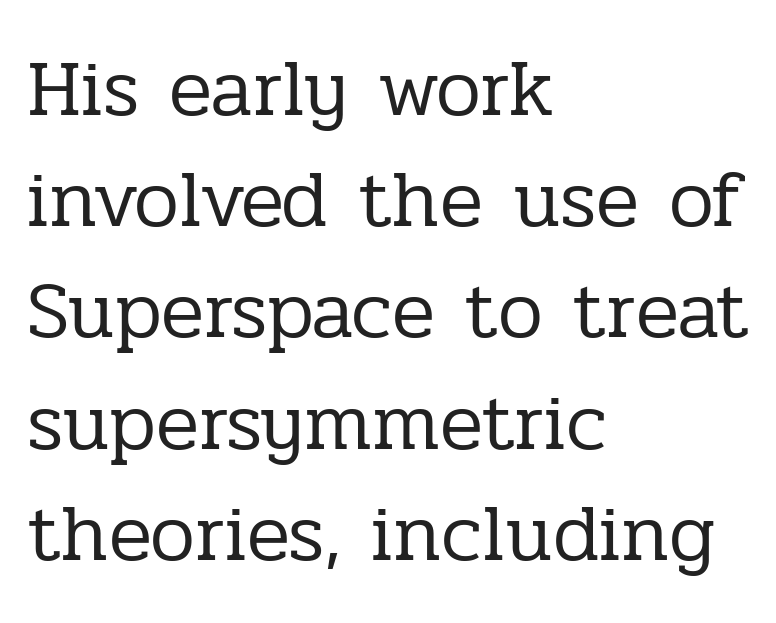
The image shows 80 px regular-weight serif type, upright; set left-aligned, normal line spacing (1.39x), normal letter spacing, not underlined; low stroke contrast and a medium x-height.
